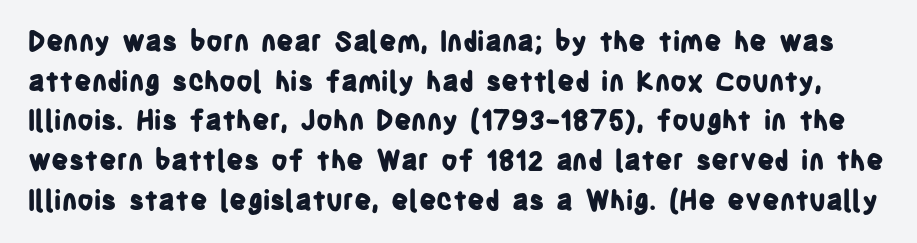
The image shows 27 px bold type, upright; set normal line spacing (1.47x), normal letter spacing, not underlined.
